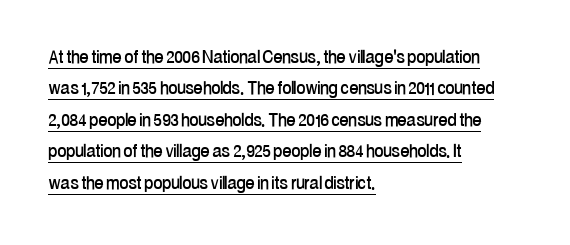
Q: Is the text italic (slanted)? A: No, it is upright.
Q: Is the text underlined? A: Yes.
Q: How is the paragraph aligned? A: Left-aligned.
Q: Is the spacing between letters normal or unusually wide? A: Normal.
Q: Is the spacing between lines tight, normal or loose? A: Normal.
